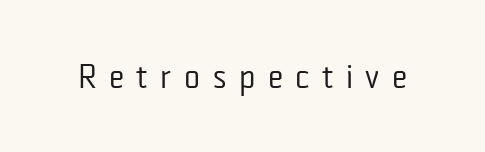
The image shows 34 px regular-weight, condensed sans-serif type, upright; set unusually wide letter spacing (+0.37 em), not underlined; low stroke contrast and a medium x-height.
